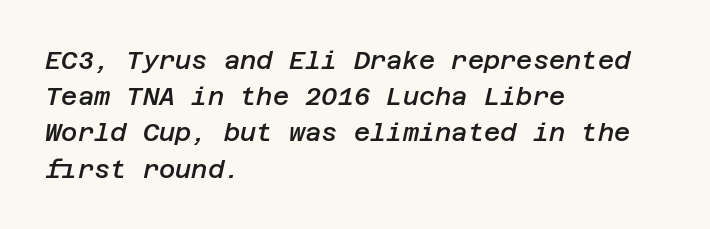
The image shows 25 px text type, italic (leaning right); set left-aligned, normal line spacing (1.45x), normal letter spacing, not underlined.
